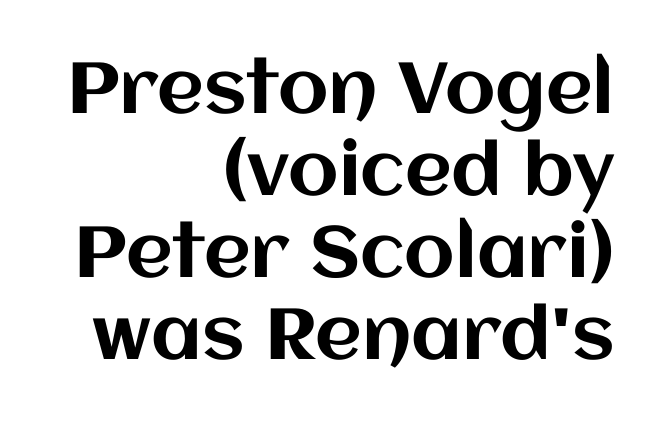
Casual observation: everything's shoved over to the right. Check the space under the baseline: it is left empty. Tall strokes in this sample are plumb rather than angled. Line spacing here is tight. Varying glyph widths throughout — classic text-font behaviour.
